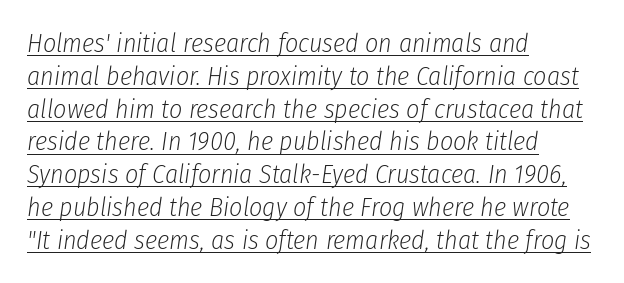
Q: Is the text bold? A: No.
Q: Is the text italic (slanted)? A: Yes, it leans right by about 8 degrees.
Q: Is the text underlined? A: Yes.
Q: How is the paragraph aligned? A: Left-aligned.
Q: Is the spacing between letters normal or unusually wide? A: Normal.
Q: Is the spacing between lines tight, normal or loose? A: Normal.
